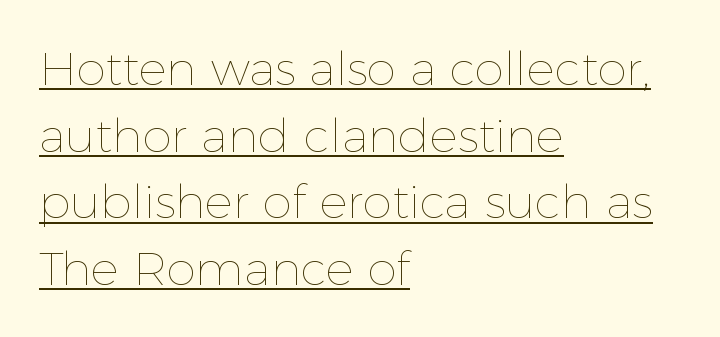
Line starts are locked; line ends wander. The lines sit at an ordinary, default distance from one another. The rendering uses the underline text-decoration. Weight: in the light-to-regular range. Tracking here is standard; glyphs follow each other at the usual distance. Vertical strokes here are truly vertical.
